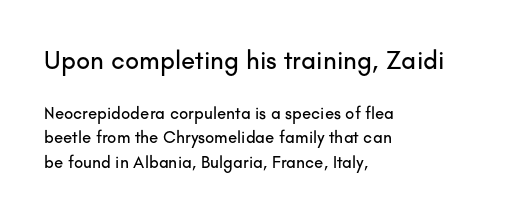
The image shows 26 px text type, upright; set left-aligned, normal line spacing (1.43x), normal letter spacing, not underlined; the first (top) block is 1.53x larger.
